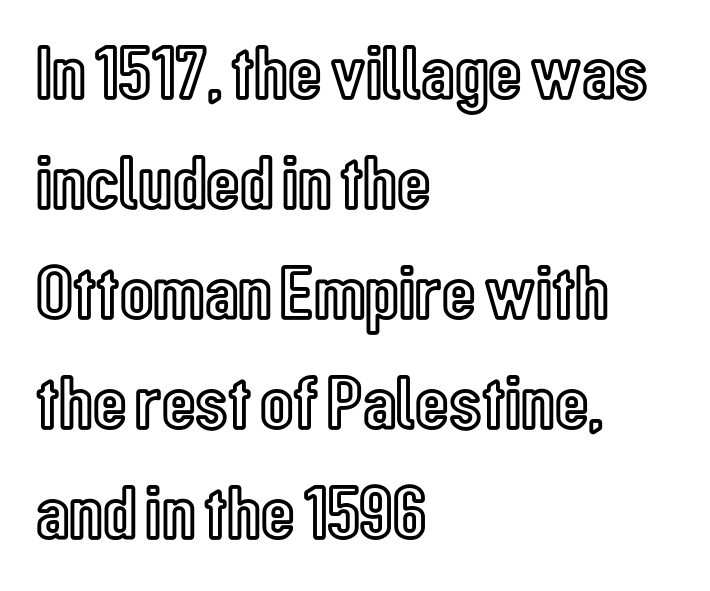
The image shows 77 px condensed type, upright; set left-aligned, normal line spacing (1.43x), normal letter spacing, not underlined; a medium x-height.
